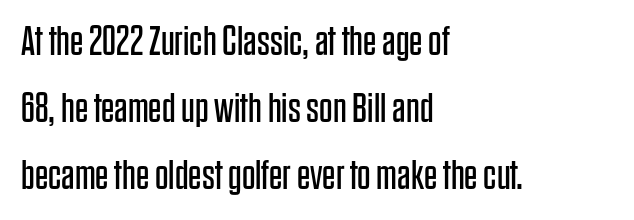
Bare-footed words on every line. Note the varied advance widths — an 'i' is clearly narrower than an 'm'. Tracking value appears to be zero — textbook default spacing. The passage shown stacks its lines at a standard gap. This sample uses a sans-serif face.
